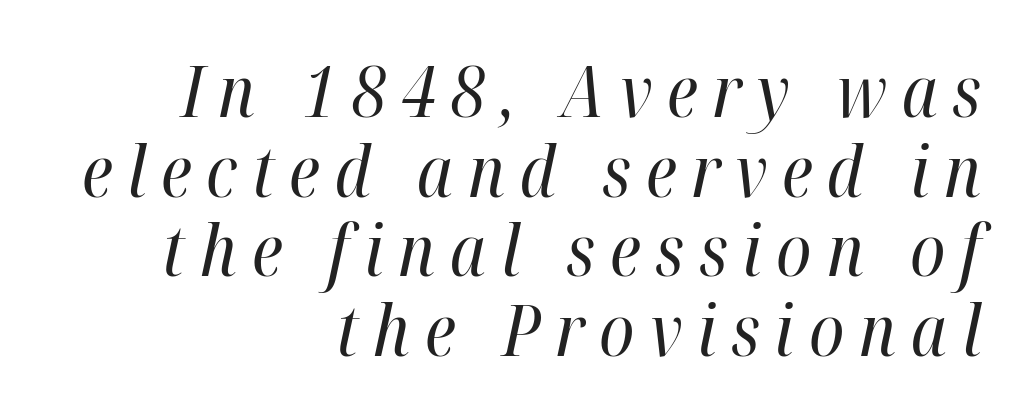
Q: Is the text bold? A: No.
Q: Is the text italic (slanted)? A: Yes, it leans right by about 12 degrees.
Q: Is the text underlined? A: No.
Q: How is the paragraph aligned? A: Right-aligned.
Q: Is the spacing between letters normal or unusually wide? A: Unusually wide.
Q: Is the spacing between lines tight, normal or loose? A: Tight.
Q: Width (condensed, normal, or wide)? A: Condensed.
Q: Stroke contrast? A: High.
Q: x-height? A: Medium.
Q: Monospaced? A: No.
